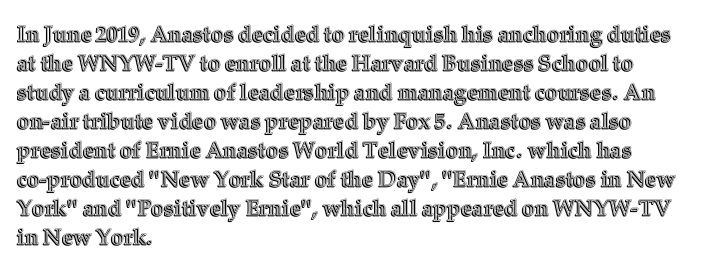
It's the straight-up-and-down kind of type. The horizontal fit of the characters is conventional and even. These lines are set flush left with a ragged right edge. Glance below the letters and you will spot only blank space.
